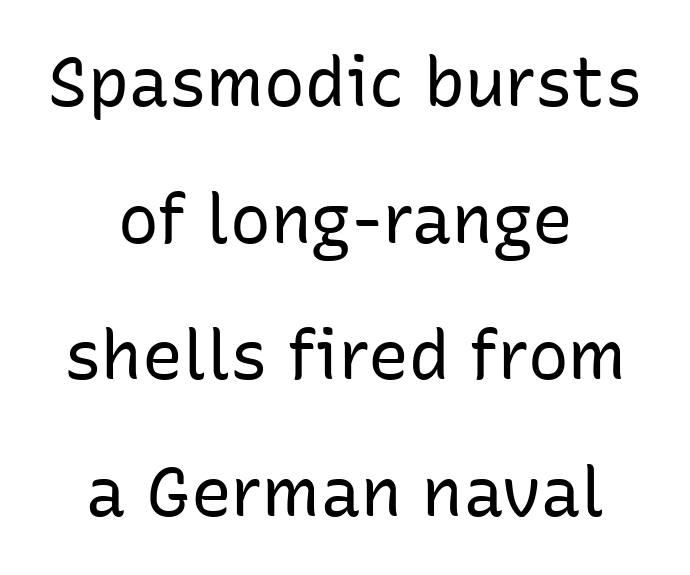
Q: Is the text bold? A: No.
Q: Is the text italic (slanted)? A: No, it is upright.
Q: Is the typeface a serif or a sans-serif typeface? A: Sans-serif.
Q: Is the text underlined? A: No.
Q: How is the paragraph aligned? A: Centered.
Q: Is the spacing between letters normal or unusually wide? A: Normal.
Q: Is the spacing between lines tight, normal or loose? A: Loose.
Q: Width (condensed, normal, or wide)? A: Normal.
Q: Stroke contrast? A: Low.
Q: x-height? A: Medium.
Q: Monospaced? A: No.
